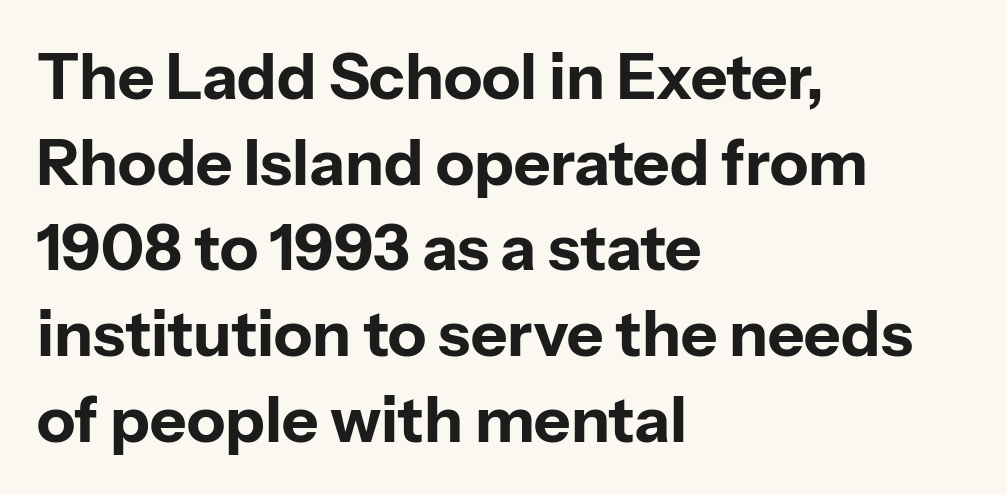
Q: Is the text bold? A: Yes.
Q: Is the text italic (slanted)? A: No, it is upright.
Q: Is the typeface a serif or a sans-serif typeface? A: Sans-serif.
Q: Is the text underlined? A: No.
Q: How is the paragraph aligned? A: Left-aligned.
Q: Is the spacing between letters normal or unusually wide? A: Normal.
Q: Is the spacing between lines tight, normal or loose? A: Normal.
Q: Width (condensed, normal, or wide)? A: Normal.
Q: Stroke contrast? A: Low.
Q: x-height? A: Medium.
Q: Monospaced? A: No.
